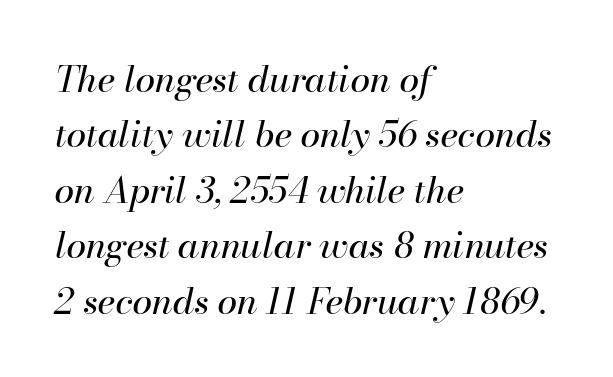
One glance says typical: line gaps are just what's usual. A student would call this left alignment; a typographer would say flush left, rag right. The passage shown is typed in a proportional face where columns would drift. Glyph-to-glyph distance matches everyday printed text. Italic? Definitely — the glyphs are oblique. Caption: face not bold, strokes unweighted.
